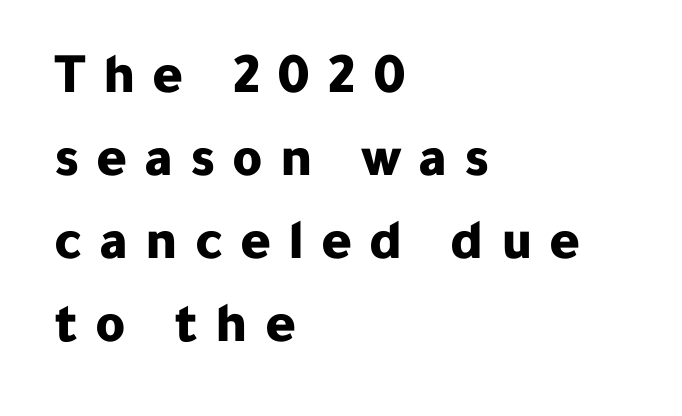
{"serif": "no", "italic": "no", "bold": "yes", "weight": "bold", "width": "normal", "stroke_contrast": "low", "x_height": "medium", "monospaced": "no", "underline": "no", "align": "left", "line_spacing": "normal", "line_spacing_ratio": 1.43, "letter_spacing": "wide", "letter_spacing_em": 0.29, "glyph_px": 58}
